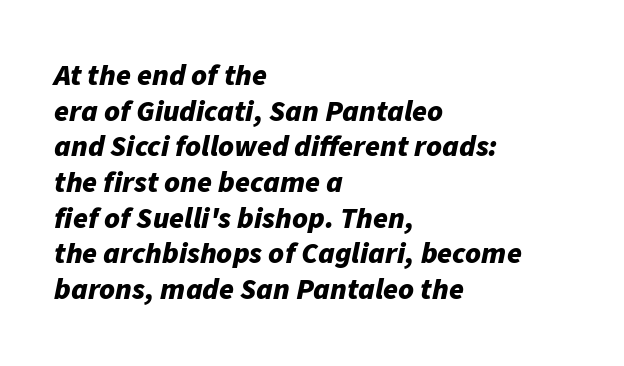
Thick stems and heavy bowls — unmistakably bold. Line starts are locked; line ends wander. Nobody touched the tracking dial on this one. The glyphs look as if they've been sheared to an angle. The passage shown is not underscored anywhere.
